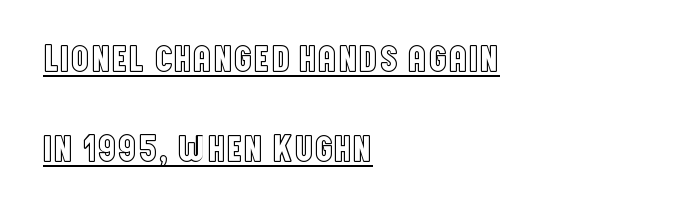
Q: Is the text italic (slanted)? A: No, it is upright.
Q: Is the text underlined? A: Yes.
Q: How is the paragraph aligned? A: Left-aligned.
Q: Is the spacing between letters normal or unusually wide? A: Normal.
Q: Is the spacing between lines tight, normal or loose? A: Loose.
Q: Width (condensed, normal, or wide)? A: Condensed.
Q: x-height? A: Large.
Q: Monospaced? A: No.
